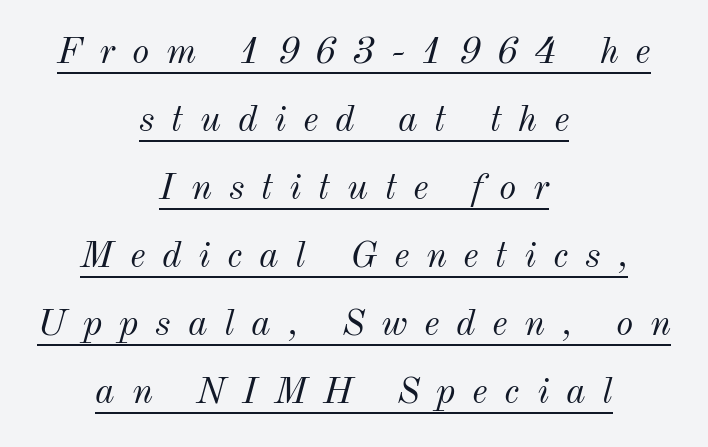
Q: Is the text bold? A: No.
Q: Is the text italic (slanted)? A: Yes, it leans right by about 12 degrees.
Q: Is the text underlined? A: Yes.
Q: How is the paragraph aligned? A: Centered.
Q: Is the spacing between letters normal or unusually wide? A: Unusually wide.
Q: Width (condensed, normal, or wide)? A: Normal.
Q: Stroke contrast? A: Medium.
Q: x-height? A: Small.
Q: Monospaced? A: No.
